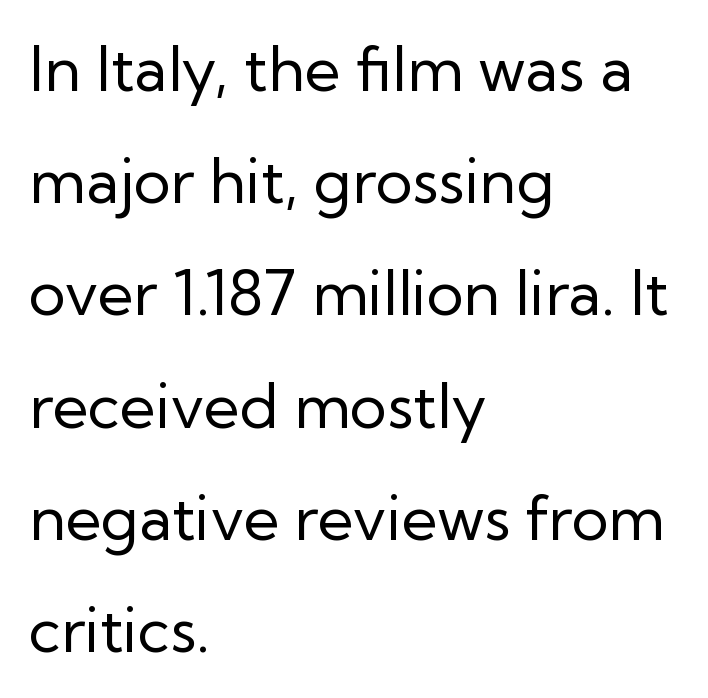
The image shows 62 px regular-weight sans-serif type, upright; set left-aligned, line spacing 1.81x, normal letter spacing, not underlined; low stroke contrast and a medium x-height.
